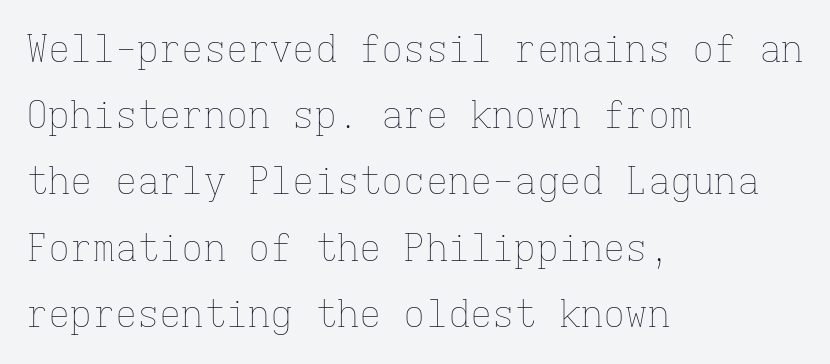
Q: Is the text bold? A: No.
Q: Is the text italic (slanted)? A: No, it is upright.
Q: Is the text underlined? A: No.
Q: How is the paragraph aligned? A: Left-aligned.
Q: Is the spacing between letters normal or unusually wide? A: Normal.
Q: Width (condensed, normal, or wide)? A: Normal.
Q: Stroke contrast? A: Low.
Q: x-height? A: Medium.
Q: Monospaced? A: Yes.
